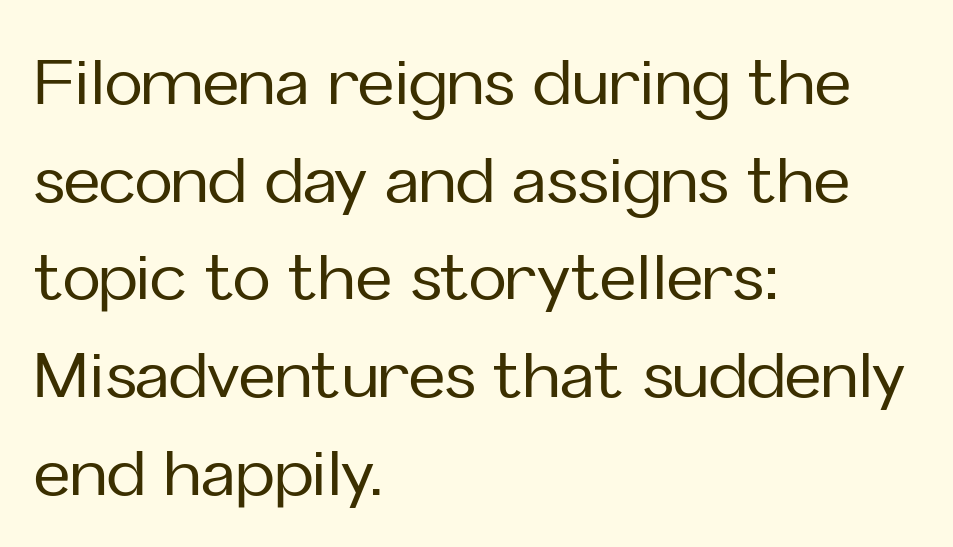
The gaps between neighbouring characters are ordinary and unremarkable. This is sans-serif lettering, the kind often seen on screens and signage. Notice how the stems are strictly vertical — no italics here. These lines are rendered in a variable-pitch font.
